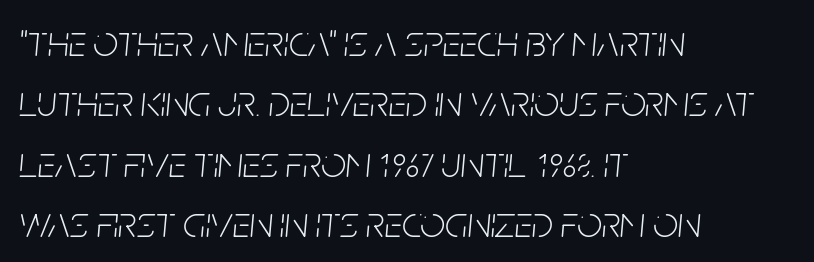
This rendering features lettering with no underline. Looking at the ascenders, they clearly lean. Leading: standard. Do the characters align in a grid? No, the font is proportional. Counters stay open thanks to moderate or lighter strokes.
